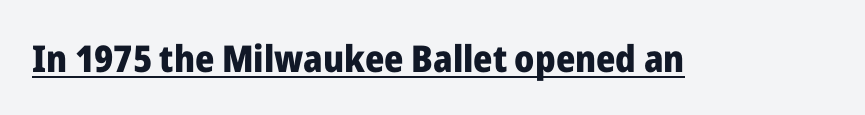
Q: Is the text bold? A: Yes.
Q: Is the text italic (slanted)? A: No, it is upright.
Q: Is the typeface a serif or a sans-serif typeface? A: Sans-serif.
Q: Is the text underlined? A: Yes.
Q: Is the spacing between letters normal or unusually wide? A: Normal.
Q: Width (condensed, normal, or wide)? A: Normal.
Q: Stroke contrast? A: Low.
Q: x-height? A: Medium.
Q: Monospaced? A: No.
